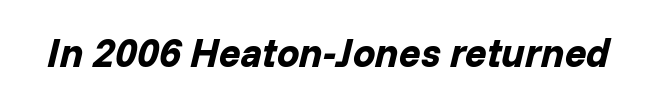
{"italic": "yes", "lean": "right", "slant_degrees": 14, "bold": "yes", "weight": "bold", "width": "normal", "stroke_contrast": "low", "x_height": "medium", "monospaced": "no", "underline": "no", "letter_spacing": "normal", "letter_spacing_em": 0.0, "glyph_px": 40}
